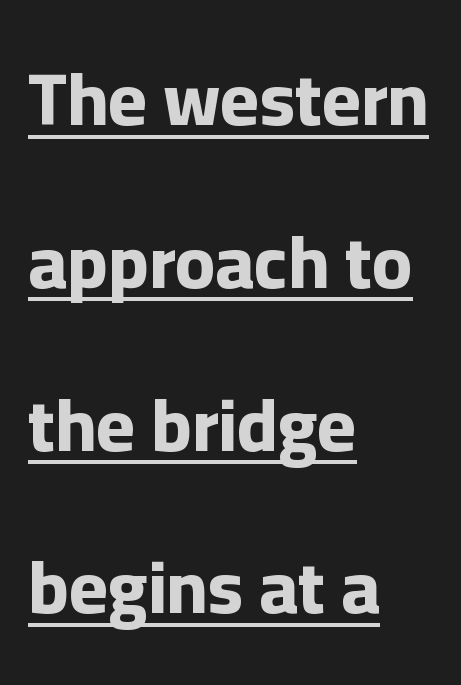
{"serif": "no", "italic": "no", "bold": "yes", "weight": "bold", "width": "normal", "stroke_contrast": "low", "x_height": "medium", "monospaced": "no", "underline": "yes", "align": "left", "line_spacing": "loose", "line_spacing_ratio": 2.2, "letter_spacing": "normal", "letter_spacing_em": 0.0, "glyph_px": 74}
